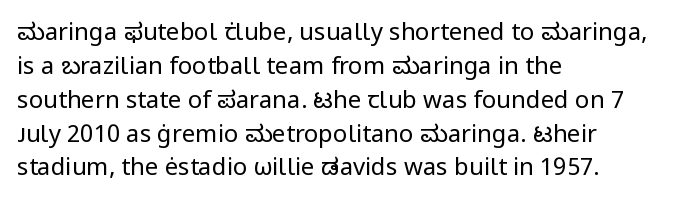
The image shows 24 px text type, upright; set left-aligned, normal line spacing (1.41x), normal letter spacing, not underlined.
